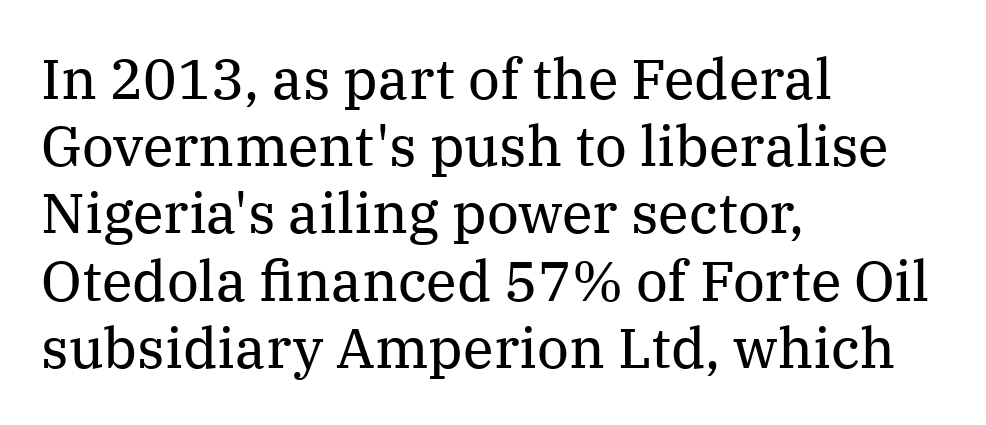
The rendering shows small feet on the letterforms — a serif design. Weight: in the light-to-regular range. Quick note: underline off. The line texture is even and compact thanks to regular tracking. The rag falls on the right side of this text block.
